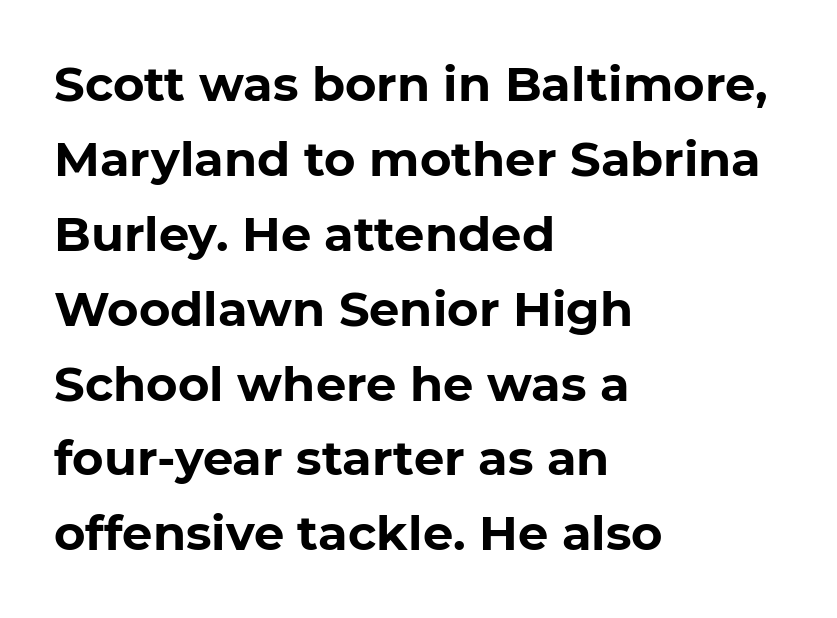
Letters rest on an invisible, unmarked baseline. Standard letterfit; no display-style spreading of the glyphs. The typesetter chose a ragged-right arrangement here. Compared with typical paragraphs, the rows here are spaced about the same. A sans-serif font was chosen for this passage. The passage shown is typed in a proportional face where columns would drift.
